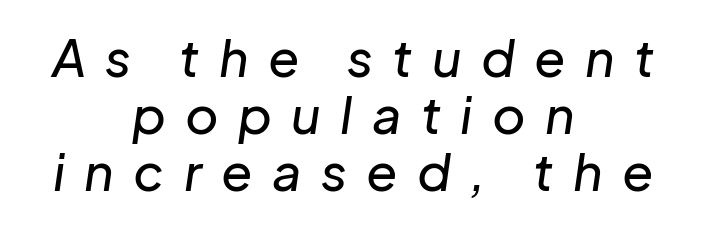
Q: Is the text italic (slanted)? A: Yes, it leans right by about 8 degrees.
Q: Is the text underlined? A: No.
Q: How is the paragraph aligned? A: Centered.
Q: Is the spacing between letters normal or unusually wide? A: Unusually wide.
Q: Is the spacing between lines tight, normal or loose? A: Tight.
Q: Width (condensed, normal, or wide)? A: Normal.
Q: Stroke contrast? A: Low.
Q: x-height? A: Medium.
Q: Monospaced? A: No.
